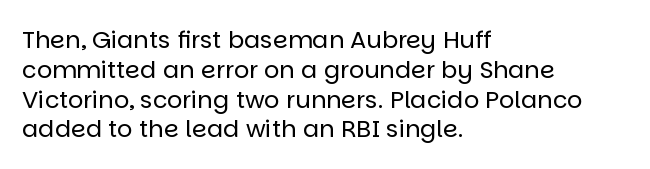
If you drew a line through each stem, it would be perfectly vertical. Tracking value appears to be zero — textbook default spacing. The rag falls on the right side of this text block. The face looks like a standard text weight, possibly lighter. The string is rendered with underlining switched off.
